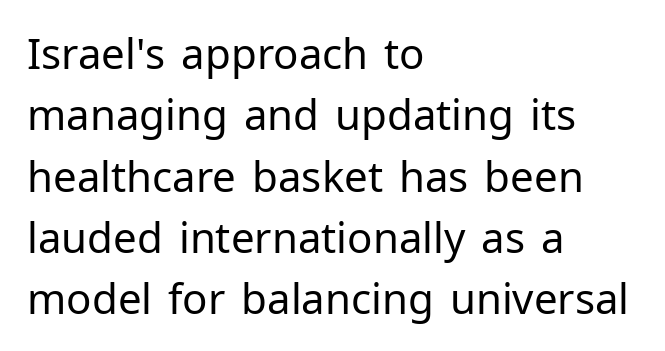
Vertical stems look standard width or narrower in stroke. The font's upright variant was chosen for this text. Regular leading. Each row of text sits above clean, open space.
